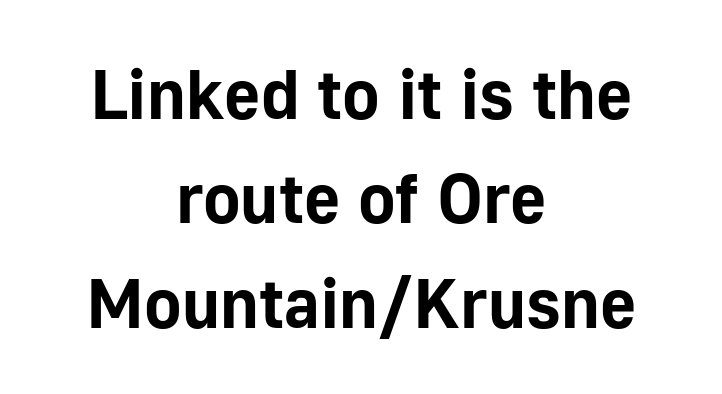
Font category for this specimen: sans-serif. Line spacing here is normal. Where is the straight margin? There isn't one; the lines are centered. A clean baseline with only descenders dipping below it. How are the letters spaced? Ordinarily, with no added tracking. This is the regular roman posture of the typeface.
